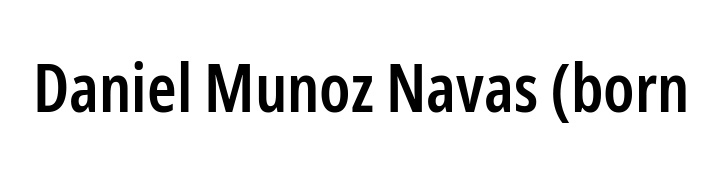
Q: Is the text bold? A: Semi-bold.
Q: Is the text italic (slanted)? A: No, it is upright.
Q: Is the typeface a serif or a sans-serif typeface? A: Sans-serif.
Q: Is the text underlined? A: No.
Q: Is the spacing between letters normal or unusually wide? A: Normal.
Q: Width (condensed, normal, or wide)? A: Condensed.
Q: Stroke contrast? A: Low.
Q: x-height? A: Medium.
Q: Monospaced? A: No.
